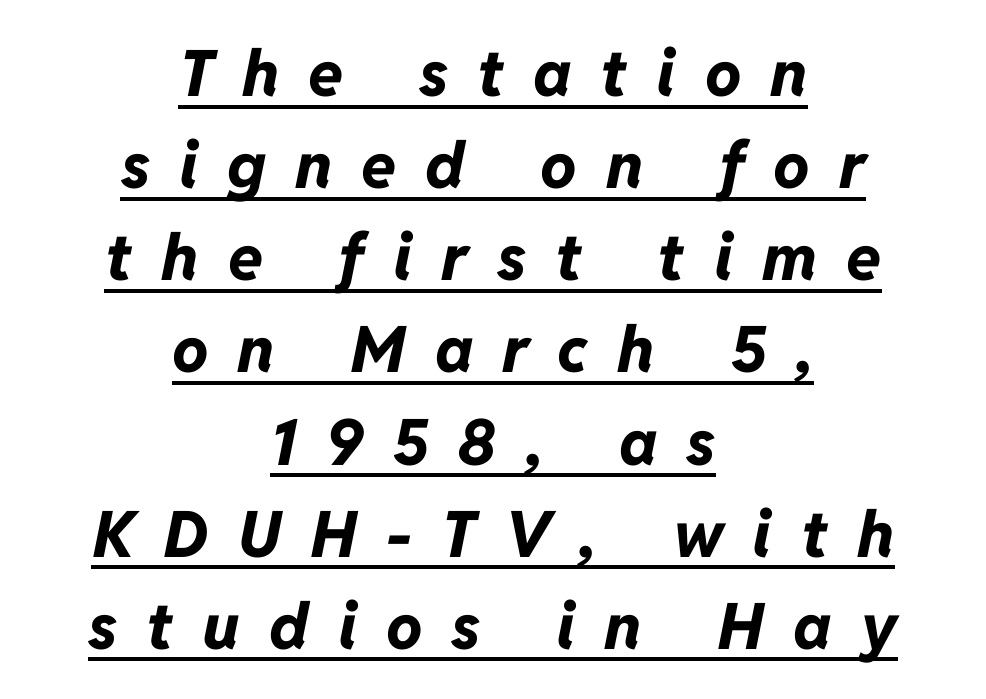
This is oblique type, the kind used for emphasis or titles. Set as a true bold cut, around the 700 mark. Decoration check: the copy is underlined. Note the varied advance widths — an 'i' is clearly narrower than an 'm'. The letterforms stand isolated, each surrounded by extra space. Horizontal bands of white between lines are of average thickness.
